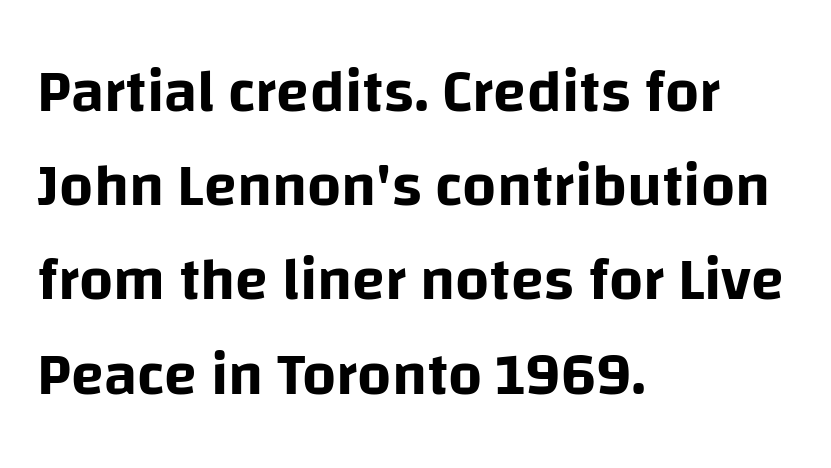
Q: Is the text italic (slanted)? A: No, it is upright.
Q: Is the typeface a serif or a sans-serif typeface? A: Sans-serif.
Q: Is the text underlined? A: No.
Q: How is the paragraph aligned? A: Left-aligned.
Q: Is the spacing between letters normal or unusually wide? A: Normal.
Q: Is the spacing between lines tight, normal or loose? A: Normal.
Q: Width (condensed, normal, or wide)? A: Normal.
Q: Stroke contrast? A: Low.
Q: x-height? A: Large.
Q: Monospaced? A: No.
